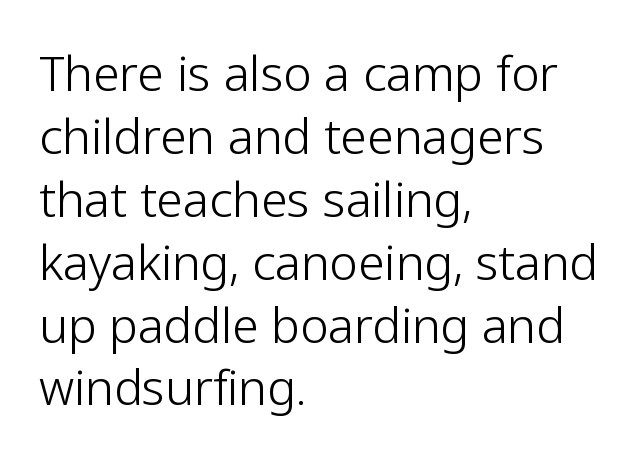
{"serif": "no", "italic": "no", "bold": "no", "weight": "light", "width": "normal", "stroke_contrast": "low", "x_height": "medium", "monospaced": "no", "underline": "no", "align": "left", "line_spacing": "normal", "line_spacing_ratio": 1.31, "letter_spacing": "normal", "letter_spacing_em": 0.0, "glyph_px": 48}
